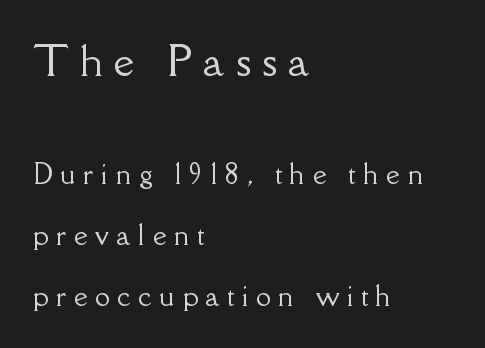
Q: Is the text italic (slanted)? A: No, it is upright.
Q: Is the typeface a serif or a sans-serif typeface? A: Serif.
Q: Is the text underlined? A: No.
Q: How is the paragraph aligned? A: Left-aligned.
Q: Is the spacing between letters normal or unusually wide? A: Unusually wide.
Q: Is the spacing between lines tight, normal or loose? A: Loose.
Q: Which block of text is set in a larger size, the first (top) or the second (bottom)? A: The first (top) one.
Q: Width (condensed, normal, or wide)? A: Normal.
Q: Stroke contrast? A: Low.
Q: x-height? A: Small.
Q: Monospaced? A: No.
